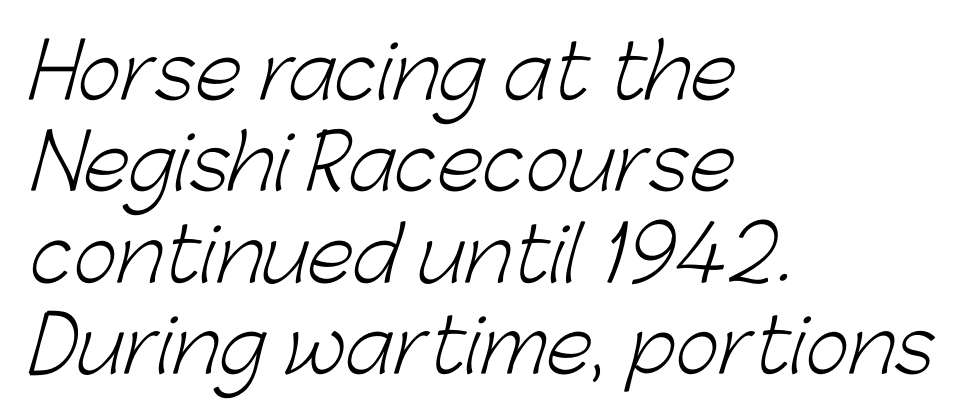
Descender tails drop into unmarked territory. Letters have the restrained weight of plain body copy at most. The tracking reads as untouched default to a designer's eye. In CSS terms this would be text-align: left. Unlike a traditional serif, this face leaves its strokes unadorned.
